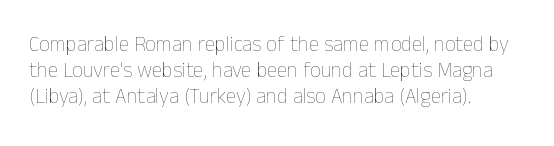
Q: Is the text bold? A: No.
Q: Is the text italic (slanted)? A: No, it is upright.
Q: Is the text underlined? A: No.
Q: How is the paragraph aligned? A: Left-aligned.
Q: Is the spacing between letters normal or unusually wide? A: Normal.
